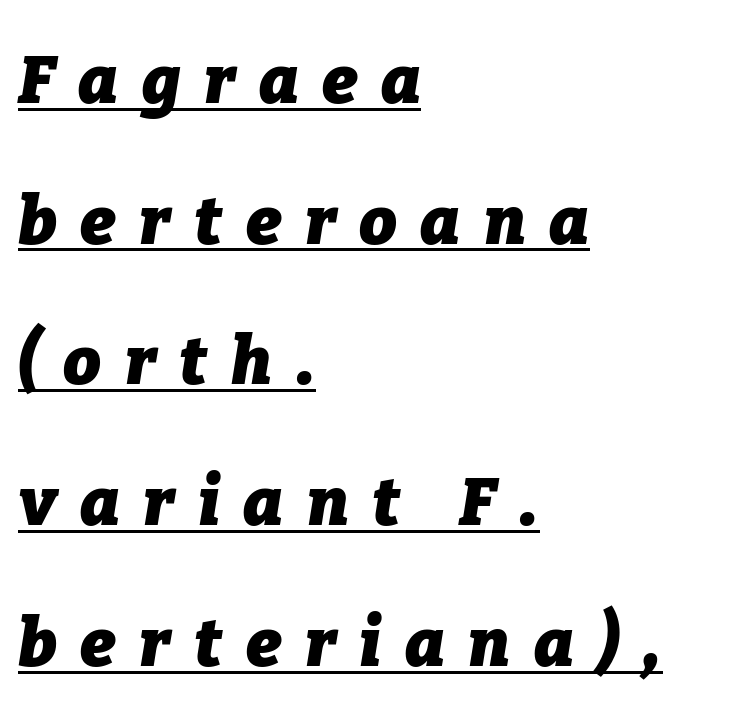
Q: Is the text bold? A: Yes.
Q: Is the text italic (slanted)? A: Yes, it leans right by about 9 degrees.
Q: Is the text underlined? A: Yes.
Q: How is the paragraph aligned? A: Left-aligned.
Q: Is the spacing between letters normal or unusually wide? A: Unusually wide.
Q: Is the spacing between lines tight, normal or loose? A: Loose.
Q: Width (condensed, normal, or wide)? A: Normal.
Q: Stroke contrast? A: Low.
Q: x-height? A: Medium.
Q: Monospaced? A: No.
